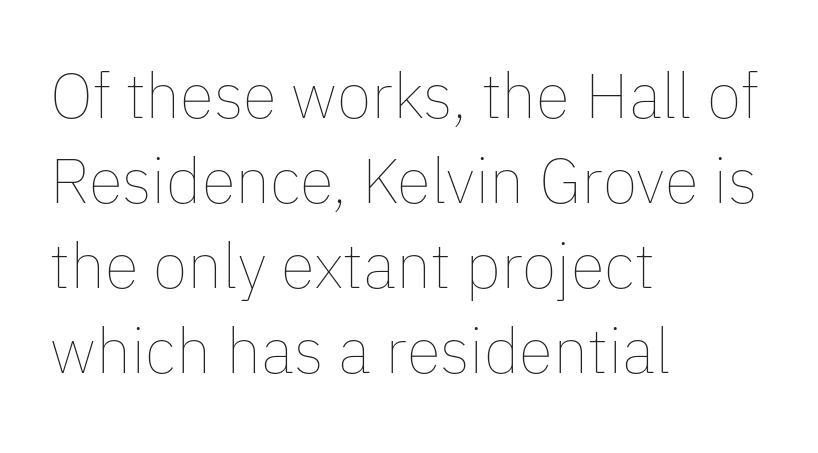
The image shows 63 px thin type, upright; set left-aligned, normal line spacing (1.35x), normal letter spacing, not underlined; low stroke contrast and a medium x-height.
